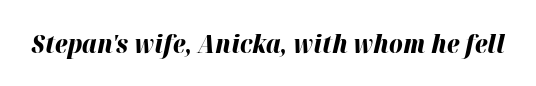
Q: Is the text bold? A: Yes.
Q: Is the text italic (slanted)? A: Yes, it leans right by about 12 degrees.
Q: Is the text underlined? A: No.
Q: Is the spacing between letters normal or unusually wide? A: Normal.
